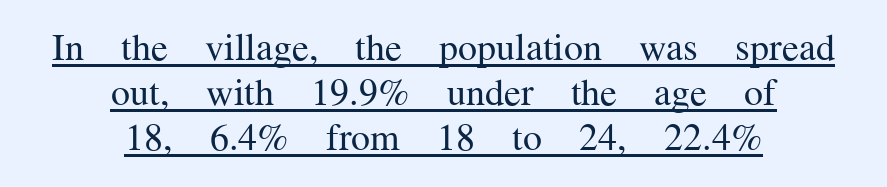
Q: Is the text bold? A: No.
Q: Is the text italic (slanted)? A: No, it is upright.
Q: Is the typeface a serif or a sans-serif typeface? A: Serif.
Q: Is the text underlined? A: Yes.
Q: How is the paragraph aligned? A: Centered.
Q: Is the spacing between letters normal or unusually wide? A: Normal.
Q: Width (condensed, normal, or wide)? A: Normal.
Q: Stroke contrast? A: Medium.
Q: x-height? A: Medium.
Q: Monospaced? A: No.
